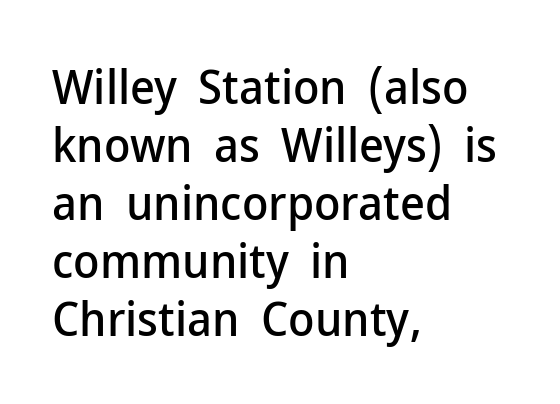
{"serif": "no", "italic": "no", "width": "normal", "stroke_contrast": "low", "x_height": "medium", "monospaced": "no", "underline": "no", "align": "left", "line_spacing_ratio": 1.21, "letter_spacing": "normal", "letter_spacing_em": 0.0, "glyph_px": 48}
